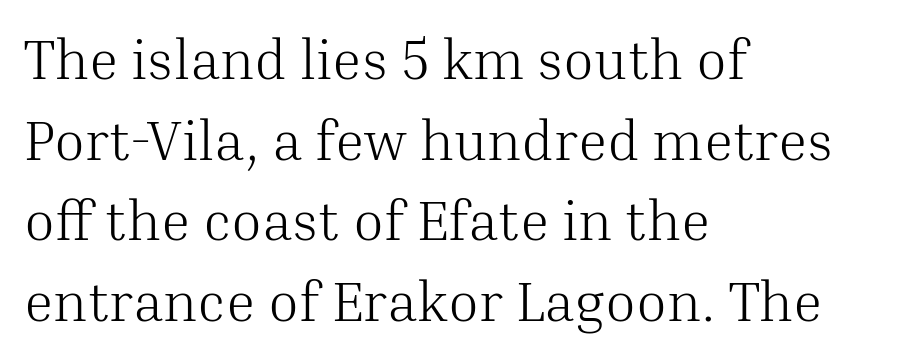
{"serif": "yes", "italic": "no", "bold": "no", "weight": "light", "width": "normal", "stroke_contrast": "medium", "x_height": "medium", "monospaced": "no", "underline": "no", "align": "left", "line_spacing": "normal", "line_spacing_ratio": 1.44, "letter_spacing": "normal", "letter_spacing_em": 0.0, "glyph_px": 56}
